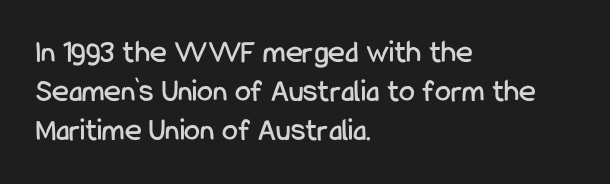
Q: Is the text italic (slanted)? A: No, it is upright.
Q: Is the typeface a serif or a sans-serif typeface? A: Sans-serif.
Q: Is the text underlined? A: No.
Q: How is the paragraph aligned? A: Left-aligned.
Q: Is the spacing between letters normal or unusually wide? A: Normal.
Q: Width (condensed, normal, or wide)? A: Condensed.
Q: Stroke contrast? A: Low.
Q: x-height? A: Medium.
Q: Monospaced? A: No.
